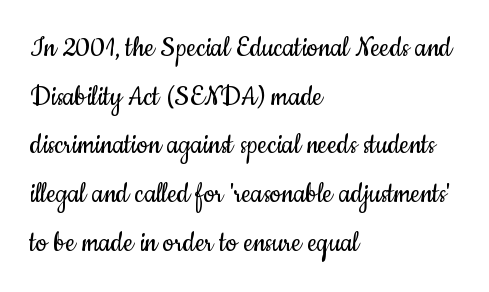
{"serif": "no", "bold": "no", "weight": "regular", "width": "condensed", "stroke_contrast": "low", "x_height": "small", "monospaced": "no", "underline": "no", "align": "left", "line_spacing": "normal", "line_spacing_ratio": 1.52, "letter_spacing": "normal", "letter_spacing_em": 0.0, "glyph_px": 32}
